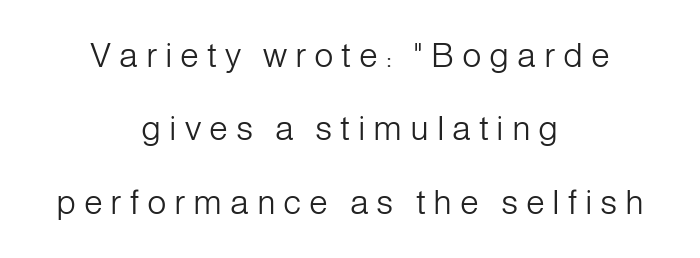
{"serif": "no", "italic": "no", "bold": "no", "weight": "light", "width": "normal", "stroke_contrast": "low", "x_height": "medium", "monospaced": "no", "underline": "no", "align": "center", "line_spacing": "loose", "line_spacing_ratio": 2.16, "letter_spacing": "wide", "letter_spacing_em": 0.23, "glyph_px": 34}
